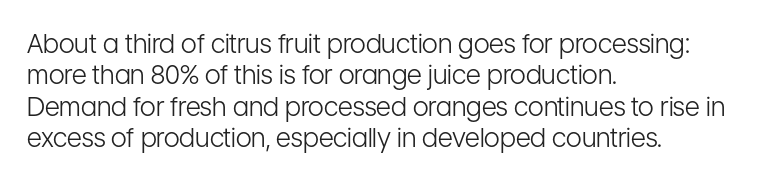
What stands out about the letter spacing? Nothing — it is the standard amount. The rendering anchors every line to the left-hand side. A light-to-regular cut is what we see here. Ordinary non-slanted type is in use.
